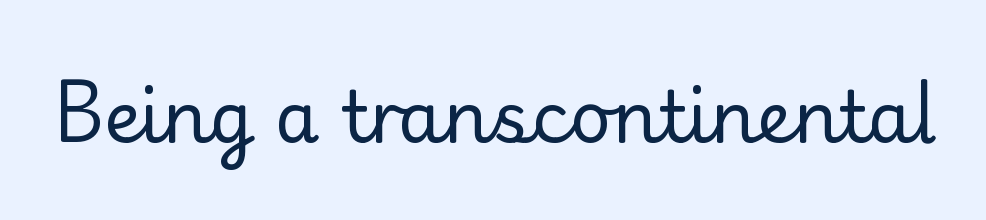
The image shows 71 px regular-weight serif type, upright; set normal letter spacing, not underlined; low stroke contrast and a small x-height.
